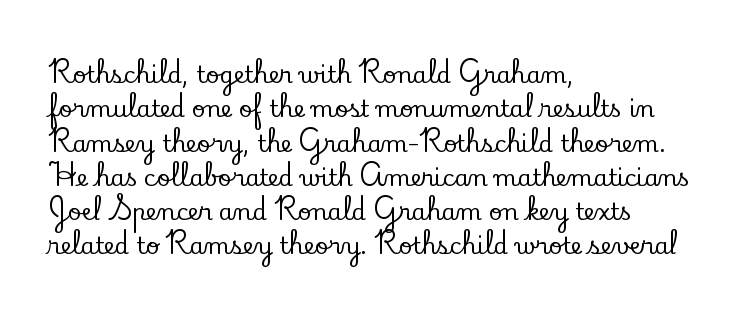
Q: Is the text italic (slanted)? A: No, it is upright.
Q: Is the text underlined? A: No.
Q: How is the paragraph aligned? A: Left-aligned.
Q: Is the spacing between letters normal or unusually wide? A: Normal.
Q: Is the spacing between lines tight, normal or loose? A: Normal.
